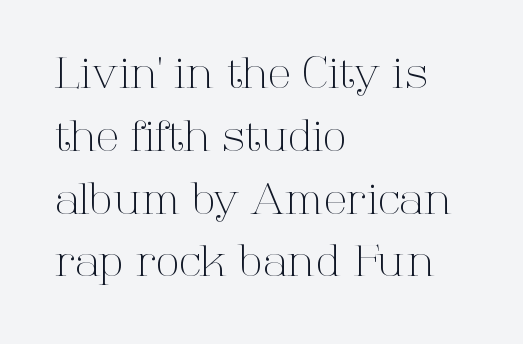
Q: Is the text bold? A: No.
Q: Is the text italic (slanted)? A: No, it is upright.
Q: Is the typeface a serif or a sans-serif typeface? A: Serif.
Q: Is the text underlined? A: No.
Q: How is the paragraph aligned? A: Left-aligned.
Q: Is the spacing between letters normal or unusually wide? A: Normal.
Q: Is the spacing between lines tight, normal or loose? A: Normal.
Q: Width (condensed, normal, or wide)? A: Normal.
Q: Stroke contrast? A: High.
Q: x-height? A: Medium.
Q: Monospaced? A: No.
